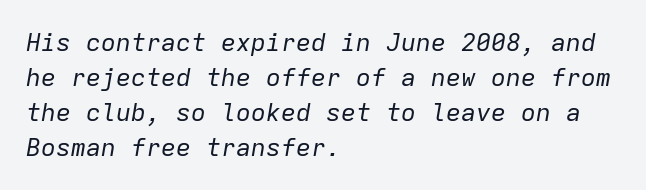
The image shows 25 px text type, italic (leaning right); set left-aligned, normal line spacing (1.4x), normal letter spacing, not underlined.
